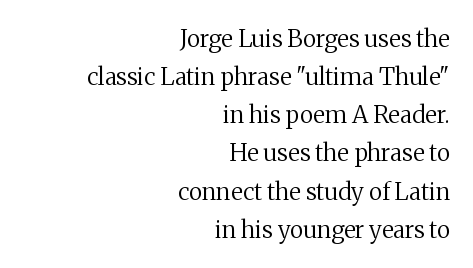
Q: Is the text bold? A: No.
Q: Is the text italic (slanted)? A: No, it is upright.
Q: Is the text underlined? A: No.
Q: How is the paragraph aligned? A: Right-aligned.
Q: Is the spacing between letters normal or unusually wide? A: Normal.
Q: Is the spacing between lines tight, normal or loose? A: Normal.
